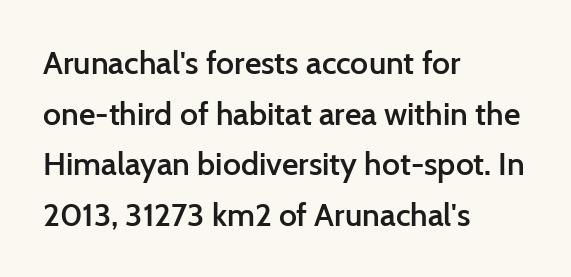
Q: Is the text bold? A: Semi-bold.
Q: Is the text italic (slanted)? A: No, it is upright.
Q: Is the typeface a serif or a sans-serif typeface? A: Sans-serif.
Q: Is the text underlined? A: No.
Q: How is the paragraph aligned? A: Left-aligned.
Q: Is the spacing between letters normal or unusually wide? A: Normal.
Q: Is the spacing between lines tight, normal or loose? A: Normal.
Q: Width (condensed, normal, or wide)? A: Normal.
Q: Stroke contrast? A: Low.
Q: x-height? A: Medium.
Q: Monospaced? A: No.
